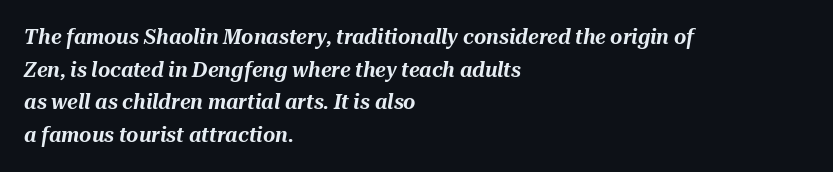
The image shows 21 px text type, italic (leaning right); set left-aligned, normal line spacing (1.55x), normal letter spacing, not underlined.
